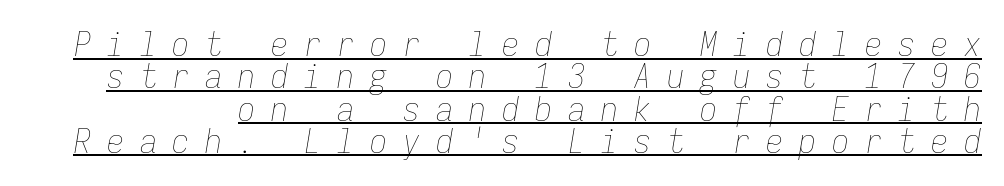
Q: Is the text bold? A: No.
Q: Is the text italic (slanted)? A: Yes, it leans right by about 9 degrees.
Q: Is the text underlined? A: Yes.
Q: Is the spacing between letters normal or unusually wide? A: Unusually wide.
Q: Is the spacing between lines tight, normal or loose? A: Tight.
Q: Width (condensed, normal, or wide)? A: Condensed.
Q: Stroke contrast? A: Low.
Q: x-height? A: Medium.
Q: Monospaced? A: Yes.
